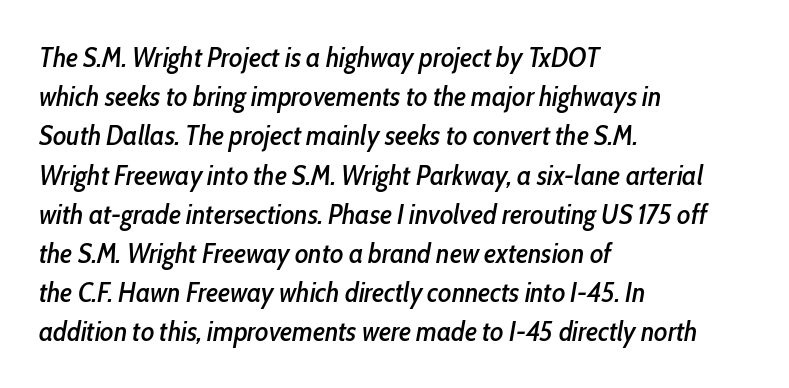
Honestly, the letter spacing is just normal — you wouldn't notice it. Compared with typical paragraphs, the rows here are spaced about the same. These lines are rendered in a variable-pitch font. Is the block centered? No — it sits flush against the left margin. Glance below the letters and you will spot only blank space. The specimen reads as italic at a glance.
